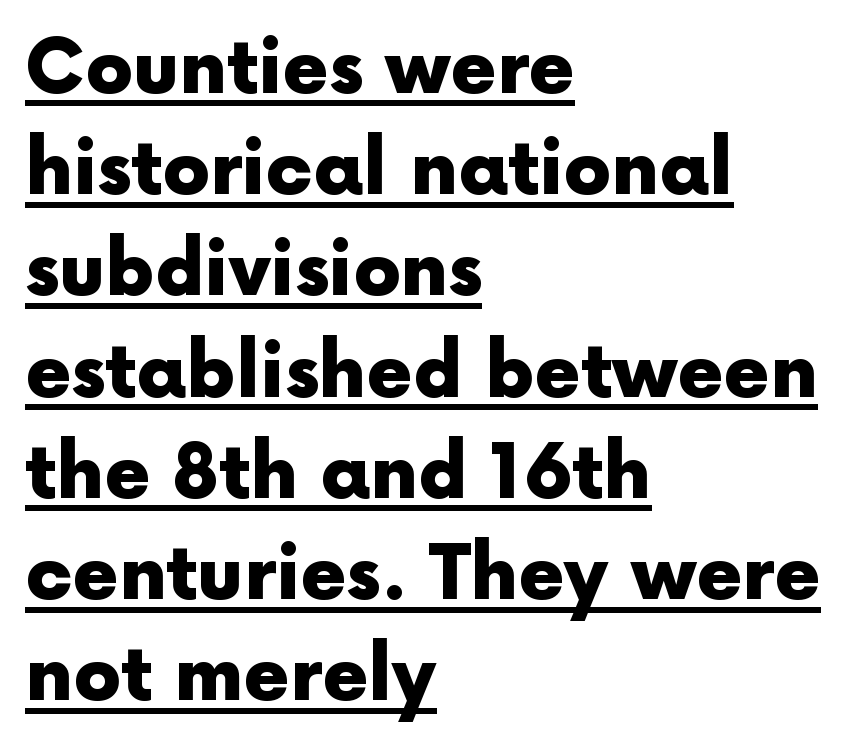
Q: Is the text bold? A: Yes.
Q: Is the text italic (slanted)? A: No, it is upright.
Q: Is the typeface a serif or a sans-serif typeface? A: Sans-serif.
Q: Is the text underlined? A: Yes.
Q: How is the paragraph aligned? A: Left-aligned.
Q: Is the spacing between letters normal or unusually wide? A: Normal.
Q: Is the spacing between lines tight, normal or loose? A: Normal.
Q: Width (condensed, normal, or wide)? A: Normal.
Q: x-height? A: Medium.
Q: Monospaced? A: No.
